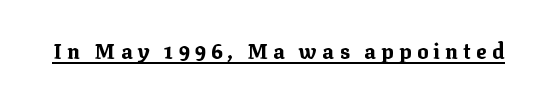
Q: Is the text bold? A: Yes.
Q: Is the text italic (slanted)? A: No, it is upright.
Q: Is the text underlined? A: Yes.
Q: Is the spacing between letters normal or unusually wide? A: Unusually wide.
